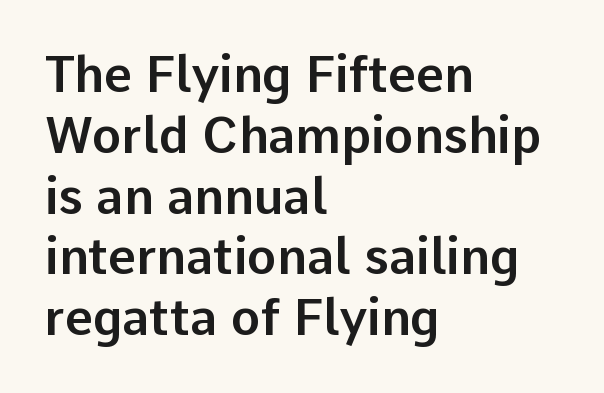
The image shows 49 px sans-serif type, upright; set left-aligned, line spacing 1.24x, normal letter spacing, not underlined; low stroke contrast and a medium x-height.
